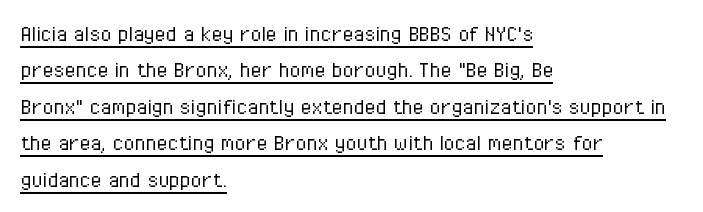
Q: Is the text bold? A: No.
Q: Is the text italic (slanted)? A: No, it is upright.
Q: Is the text underlined? A: Yes.
Q: How is the paragraph aligned? A: Left-aligned.
Q: Is the spacing between letters normal or unusually wide? A: Normal.
Q: Is the spacing between lines tight, normal or loose? A: Normal.
